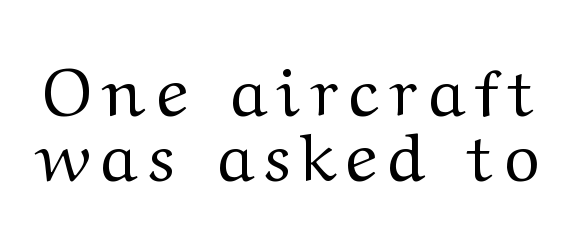
The image shows 68 px regular-weight, wide serif type, upright; set tight line spacing (0.95x), not underlined; medium stroke contrast and a medium x-height.
